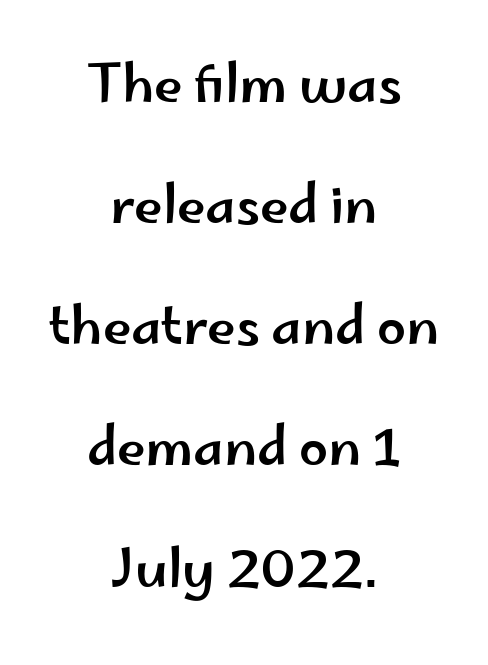
The image shows 52 px wide sans-serif type, upright; set centered, loose line spacing (2.33x), normal letter spacing, not underlined; low stroke contrast and a small x-height.
